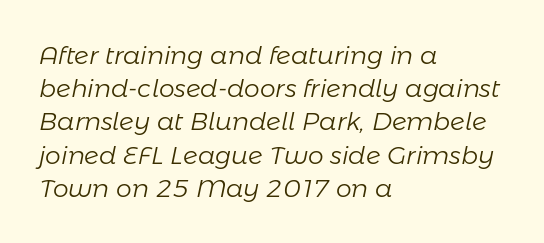
Q: Is the text bold? A: No.
Q: Is the text italic (slanted)? A: Yes, it leans right by about 11 degrees.
Q: Is the text underlined? A: No.
Q: How is the paragraph aligned? A: Left-aligned.
Q: Is the spacing between letters normal or unusually wide? A: Normal.
Q: Is the spacing between lines tight, normal or loose? A: Normal.
